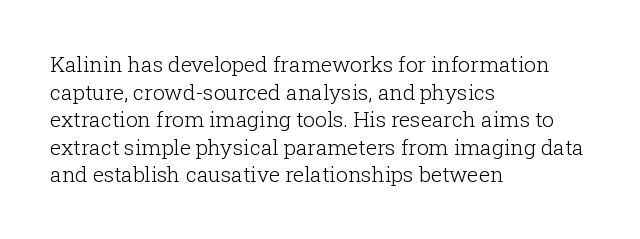
{"italic": "no", "bold": "no", "underline": "no", "align": "left", "line_spacing": "normal", "line_spacing_ratio": 1.31, "letter_spacing": "normal", "letter_spacing_em": 0.0, "glyph_px": 21}
